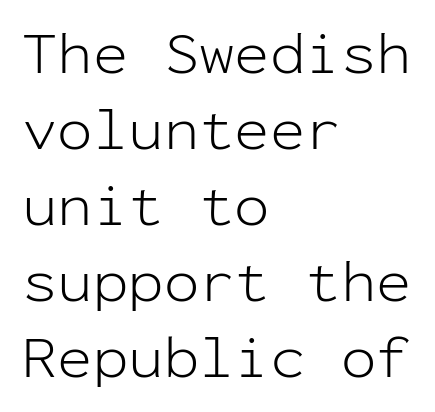
{"serif": "no", "italic": "no", "bold": "no", "weight": "light", "width": "normal", "stroke_contrast": "low", "x_height": "medium", "monospaced": "yes", "underline": "no", "align": "left", "line_spacing": "normal", "line_spacing_ratio": 1.29, "letter_spacing": "normal", "letter_spacing_em": 0.0, "glyph_px": 59}
